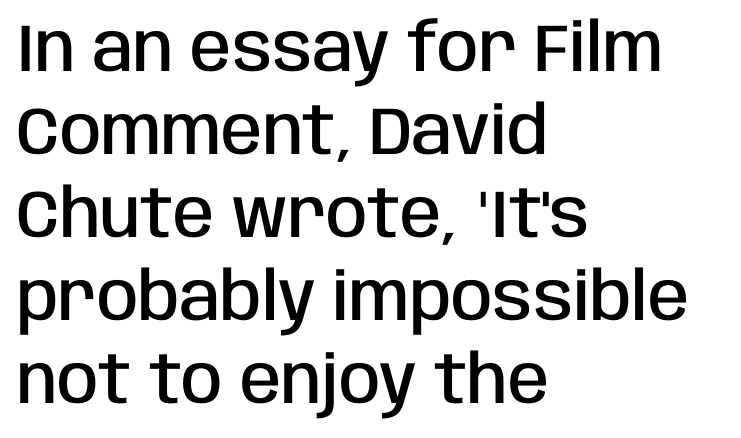
A typesetter would call this zero additional tracking. Italic? Not at all — the glyphs are vertical. Layout note: lines flush left. This rendering features lettering with no underline.
